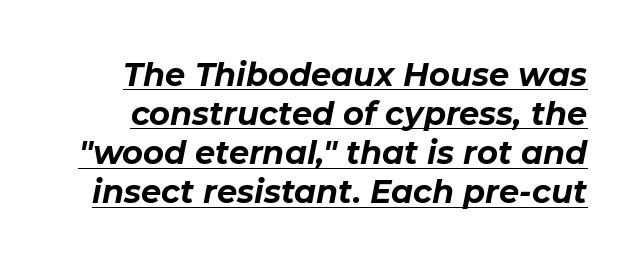
The image shows 32 px bold type, italic (leaning right); set line spacing 1.22x, normal letter spacing, underlined; low stroke contrast and a medium x-height.
